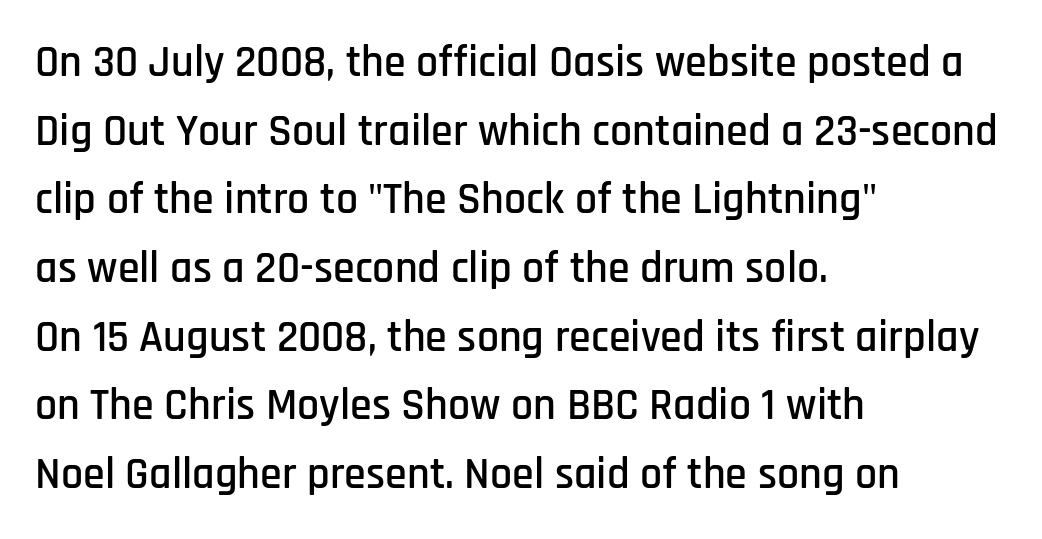
{"serif": "no", "italic": "no", "width": "condensed", "stroke_contrast": "low", "x_height": "large", "monospaced": "no", "underline": "no", "align": "left", "line_spacing": "normal", "line_spacing_ratio": 1.56, "letter_spacing": "normal", "letter_spacing_em": 0.0, "glyph_px": 44}
